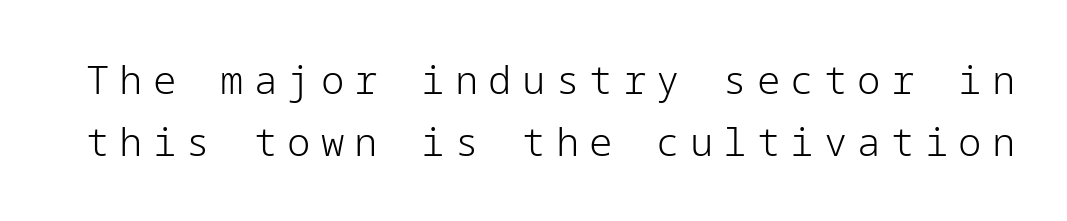
The image shows 39 px light sans-serif type, upright; set normal line spacing (1.6x), unusually wide letter spacing (+0.26 em), not underlined; low stroke contrast and a medium x-height.
